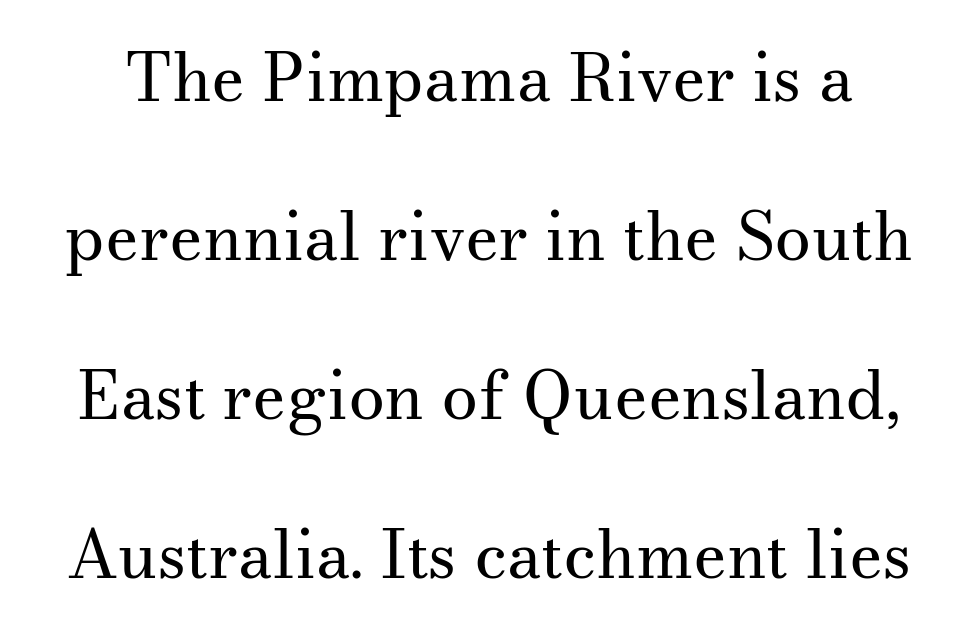
The image shows 66 px regular-weight serif type, upright; set loose line spacing (2.41x), normal letter spacing, not underlined; medium stroke contrast and a small x-height.
